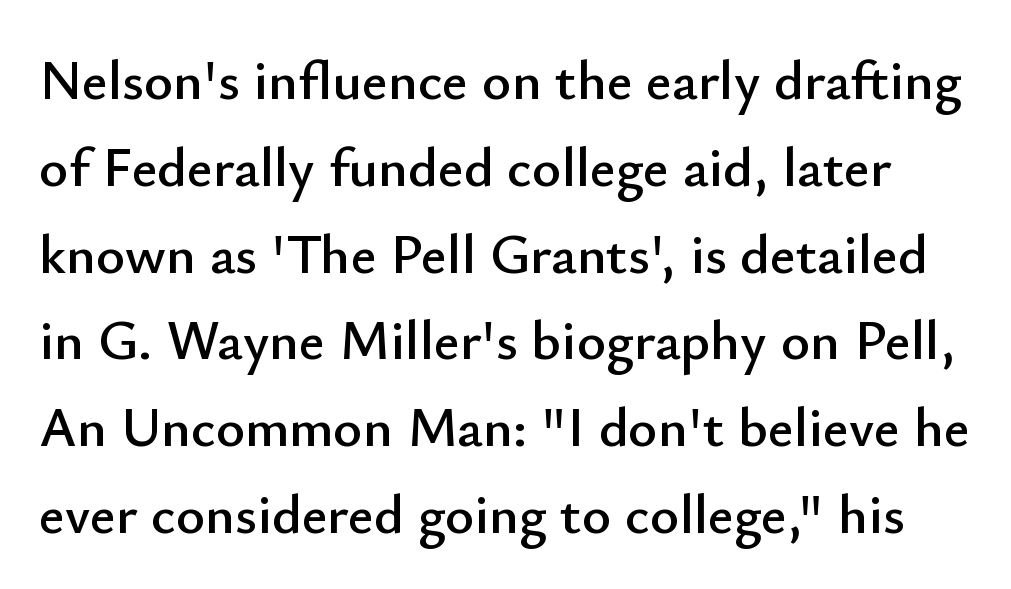
Q: Is the text italic (slanted)? A: No, it is upright.
Q: Is the typeface a serif or a sans-serif typeface? A: Sans-serif.
Q: Is the text underlined? A: No.
Q: Is the spacing between letters normal or unusually wide? A: Normal.
Q: Is the spacing between lines tight, normal or loose? A: Normal.
Q: Width (condensed, normal, or wide)? A: Normal.
Q: Stroke contrast? A: Low.
Q: x-height? A: Small.
Q: Monospaced? A: No.
